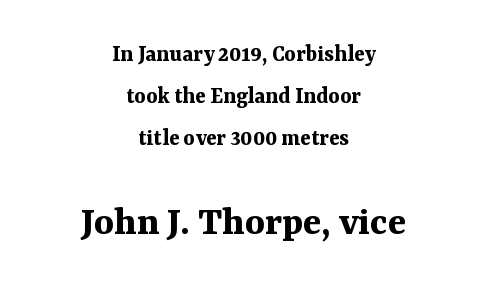
The image shows 42 px bold serif type, upright; set centered, line spacing 1.76x, normal letter spacing, not underlined; the second (bottom) block is 1.75x larger; medium stroke contrast and a medium x-height.
